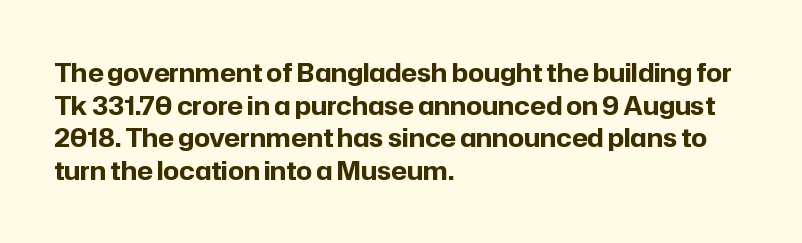
{"italic": "no", "bold": "yes", "underline": "no", "align": "left", "line_spacing": "normal", "line_spacing_ratio": 1.31, "letter_spacing": "normal", "letter_spacing_em": 0.0, "glyph_px": 25}
